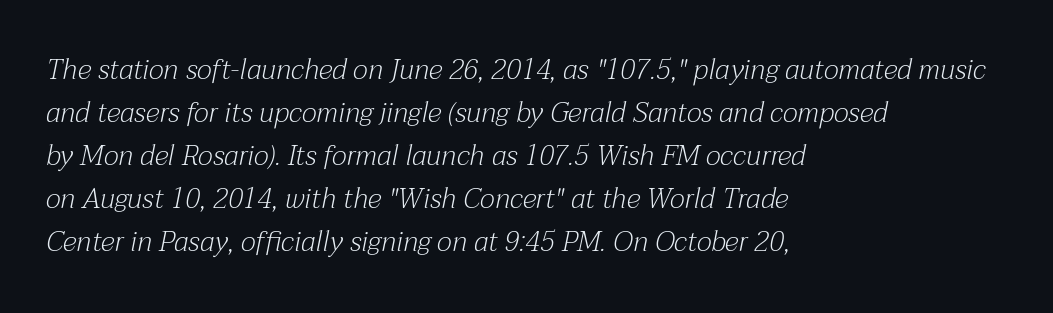
Stroke mass is kept to a normal reading level or below. Style check: oblique. Does the type have serifs? Yes, each stem ends in a small foot. The paragraph shown leans on its left margin. Any mark beneath the type? The region is blank.
